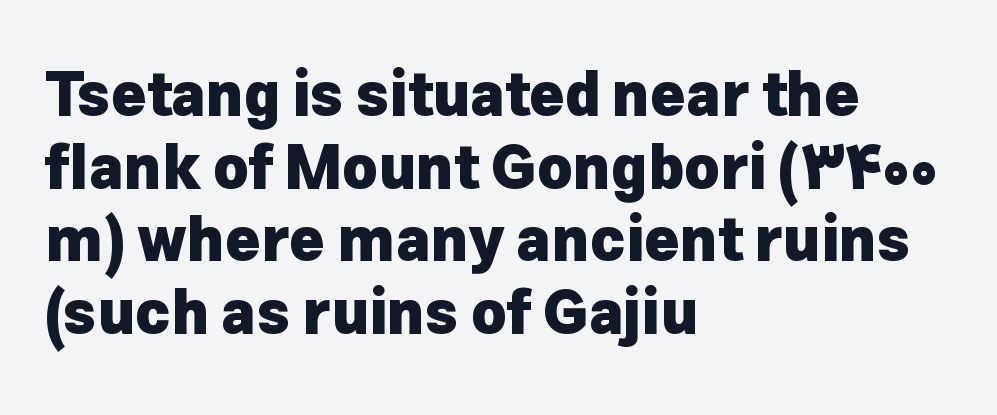
Q: Is the text bold? A: Yes.
Q: Is the text italic (slanted)? A: No, it is upright.
Q: Is the typeface a serif or a sans-serif typeface? A: Sans-serif.
Q: Is the text underlined? A: No.
Q: How is the paragraph aligned? A: Left-aligned.
Q: Is the spacing between letters normal or unusually wide? A: Normal.
Q: Width (condensed, normal, or wide)? A: Normal.
Q: Stroke contrast? A: Low.
Q: x-height? A: Medium.
Q: Monospaced? A: No.
